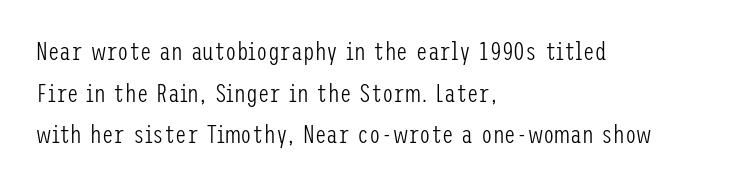
Q: Is the text bold? A: No.
Q: Is the text italic (slanted)? A: No, it is upright.
Q: Is the text underlined? A: No.
Q: How is the paragraph aligned? A: Left-aligned.
Q: Is the spacing between letters normal or unusually wide? A: Normal.
Q: Is the spacing between lines tight, normal or loose? A: Normal.
